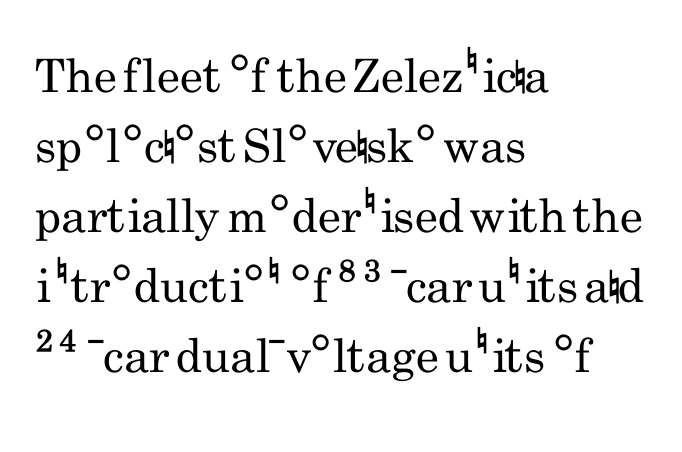
{"serif": "no", "italic": "no", "bold": "no", "weight": "regular", "width": "condensed", "stroke_contrast": "low", "x_height": "small", "monospaced": "no", "underline": "no", "align": "left", "line_spacing": "normal", "line_spacing_ratio": 1.52, "letter_spacing": "normal", "letter_spacing_em": 0.0, "glyph_px": 46}
